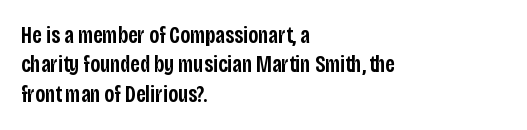
{"italic": "no", "bold": "semi", "underline": "no", "align": "left", "line_spacing": "normal", "line_spacing_ratio": 1.28, "letter_spacing": "normal", "letter_spacing_em": 0.0, "glyph_px": 23}
